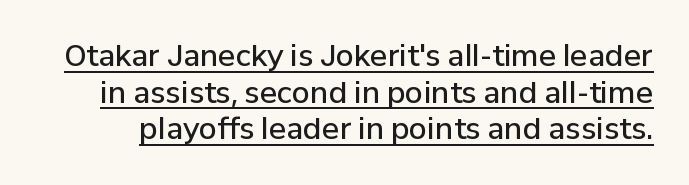
The face used here is proportionally spaced, like ordinary book or web type. Notice how descenders clear the ascenders below comfortably — that's standard leading. The strokes are fattened partway — semibold, not bold. Caption: standard tracking, unaltered.
